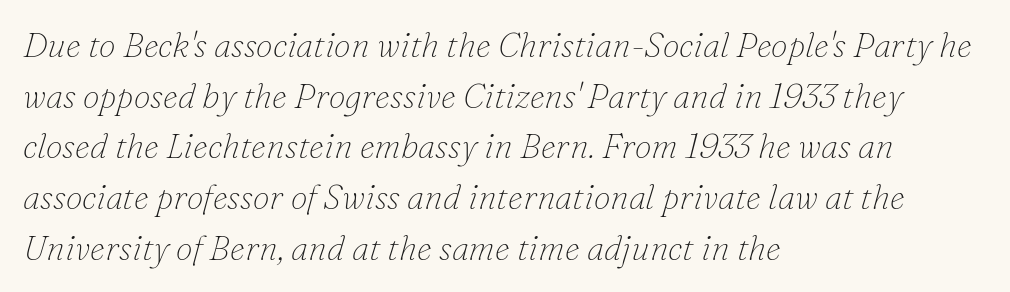
Q: Is the text bold? A: No.
Q: Is the text italic (slanted)? A: Yes, it leans right by about 16 degrees.
Q: Is the typeface a serif or a sans-serif typeface? A: Serif.
Q: Is the text underlined? A: No.
Q: How is the paragraph aligned? A: Left-aligned.
Q: Is the spacing between letters normal or unusually wide? A: Normal.
Q: Is the spacing between lines tight, normal or loose? A: Normal.
Q: Width (condensed, normal, or wide)? A: Normal.
Q: Stroke contrast? A: Low.
Q: x-height? A: Small.
Q: Monospaced? A: No.
